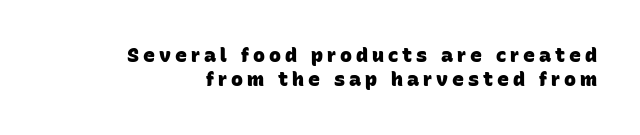
Q: Is the text bold? A: Yes.
Q: Is the text underlined? A: No.
Q: How is the paragraph aligned? A: Right-aligned.
Q: Is the spacing between letters normal or unusually wide? A: Unusually wide.
